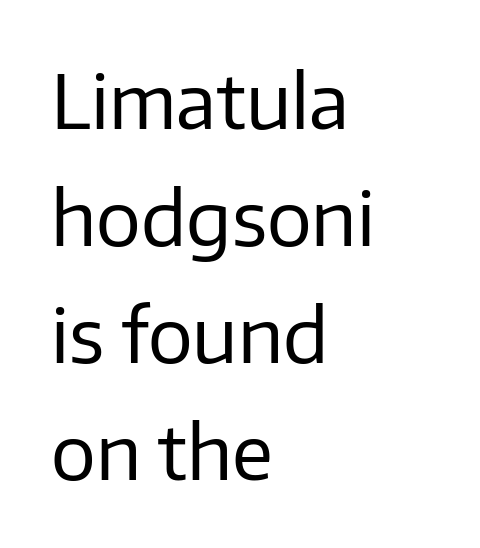
The image shows 75 px regular-weight sans-serif type, upright; set left-aligned, normal line spacing (1.56x), normal letter spacing, not underlined; low stroke contrast and a medium x-height.
